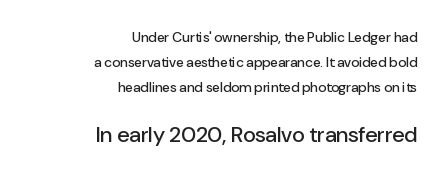
{"italic": "no", "underline": "no", "align": "right", "line_spacing_ratio": 1.78, "letter_spacing": "normal", "letter_spacing_em": 0.0, "larger_block": "second", "size_ratio": 1.57, "glyph_px": 22}
